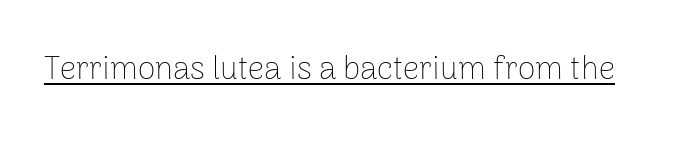
{"serif": "no", "italic": "no", "bold": "no", "weight": "thin", "width": "normal", "stroke_contrast": "low", "x_height": "medium", "monospaced": "no", "underline": "yes", "letter_spacing": "normal", "letter_spacing_em": 0.0, "glyph_px": 32}
